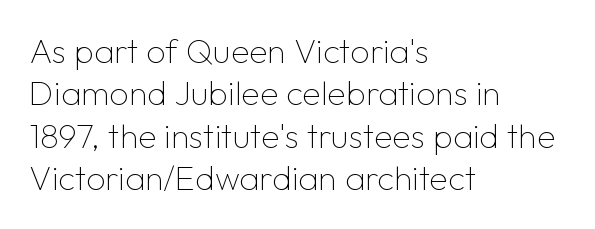
You can tell from the bare stems that sans-serif type was used. The type is set solid horizontally, with unmodified tracking. On a weight scale, this lands at 450 or below. Italic? Not at all — the glyphs are vertical.
